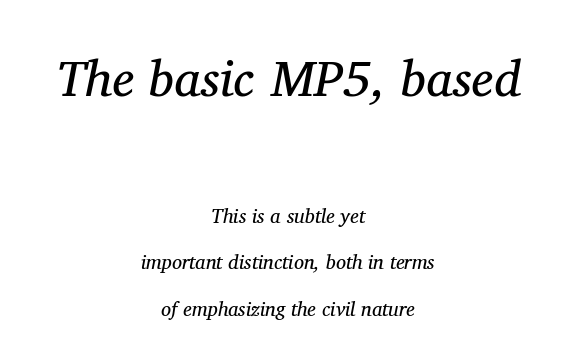
{"serif": "yes", "italic": "yes", "lean": "right", "slant_degrees": 11, "bold": "no", "weight": "regular", "width": "normal", "stroke_contrast": "medium", "x_height": "medium", "monospaced": "no", "underline": "no", "align": "center", "line_spacing": "loose", "line_spacing_ratio": 2.33, "letter_spacing": "normal", "letter_spacing_em": 0.0, "larger_block": "first", "size_ratio": 2.55, "glyph_px": 51}
